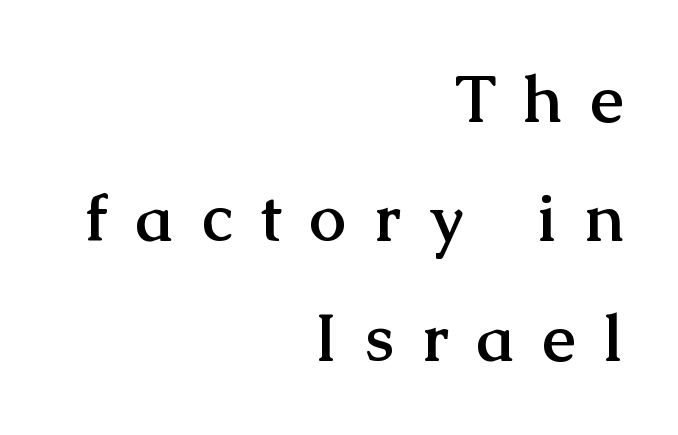
{"serif": "yes", "italic": "no", "bold": "yes", "weight": "semibold", "width": "normal", "stroke_contrast": "medium", "x_height": "medium", "monospaced": "no", "underline": "no", "align": "right", "line_spacing_ratio": 1.81, "letter_spacing": "wide", "letter_spacing_em": 0.43, "glyph_px": 66}
